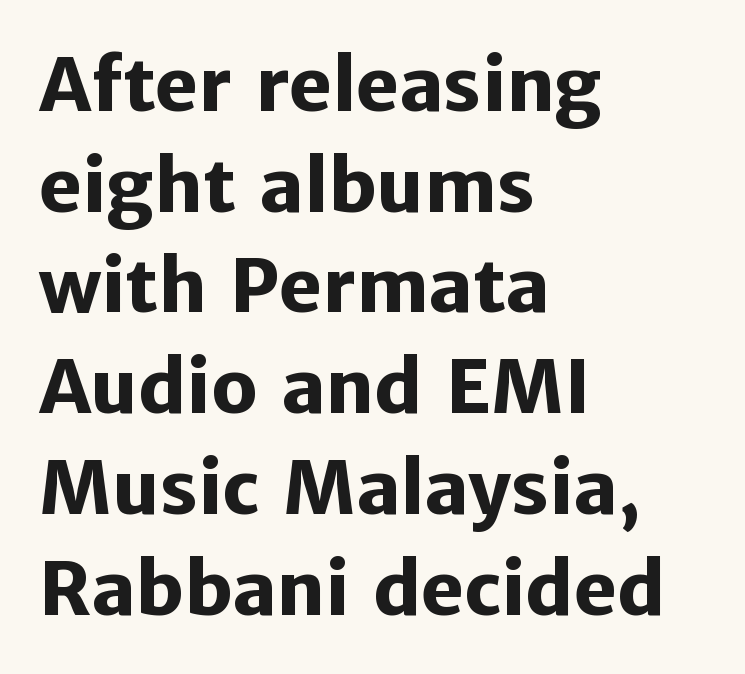
Q: Is the text bold? A: Yes.
Q: Is the text italic (slanted)? A: No, it is upright.
Q: Is the typeface a serif or a sans-serif typeface? A: Sans-serif.
Q: Is the text underlined? A: No.
Q: How is the paragraph aligned? A: Left-aligned.
Q: Is the spacing between letters normal or unusually wide? A: Normal.
Q: Is the spacing between lines tight, normal or loose? A: Normal.
Q: Width (condensed, normal, or wide)? A: Normal.
Q: Stroke contrast? A: Low.
Q: x-height? A: Medium.
Q: Monospaced? A: No.
